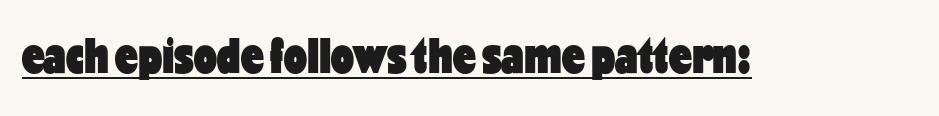
The image shows 51 px heavy, condensed sans-serif type, upright; set normal letter spacing, underlined; low stroke contrast and a medium x-height.
